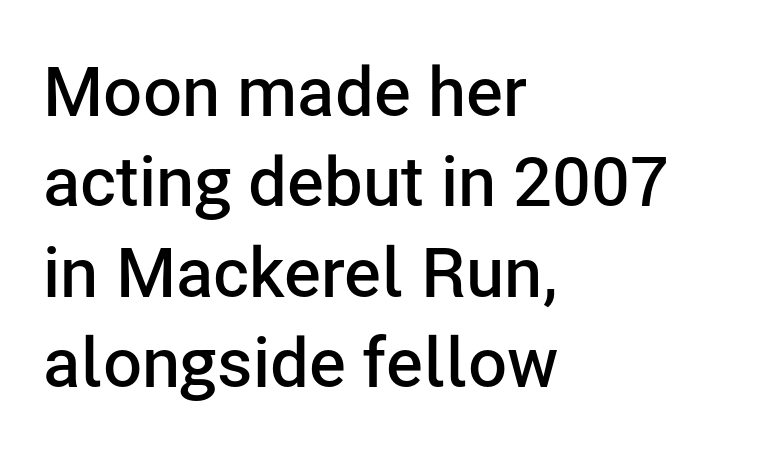
The image shows 69 px semibold sans-serif type, upright; set left-aligned, normal line spacing (1.31x), normal letter spacing, not underlined; low stroke contrast and a medium x-height.
